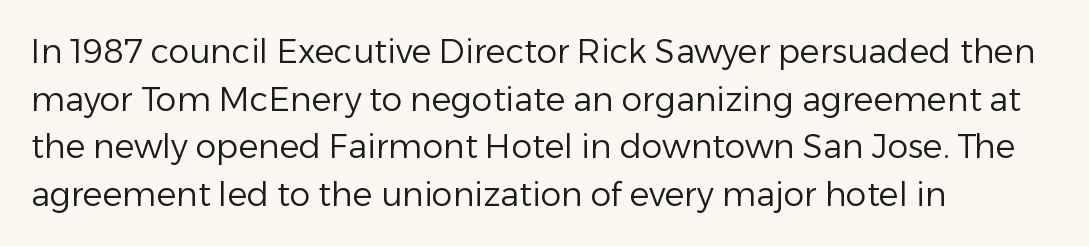
Q: Is the text bold? A: No.
Q: Is the text italic (slanted)? A: No, it is upright.
Q: Is the typeface a serif or a sans-serif typeface? A: Sans-serif.
Q: Is the text underlined? A: No.
Q: How is the paragraph aligned? A: Left-aligned.
Q: Is the spacing between letters normal or unusually wide? A: Normal.
Q: Is the spacing between lines tight, normal or loose? A: Normal.
Q: Width (condensed, normal, or wide)? A: Normal.
Q: Stroke contrast? A: Low.
Q: x-height? A: Medium.
Q: Monospaced? A: No.
